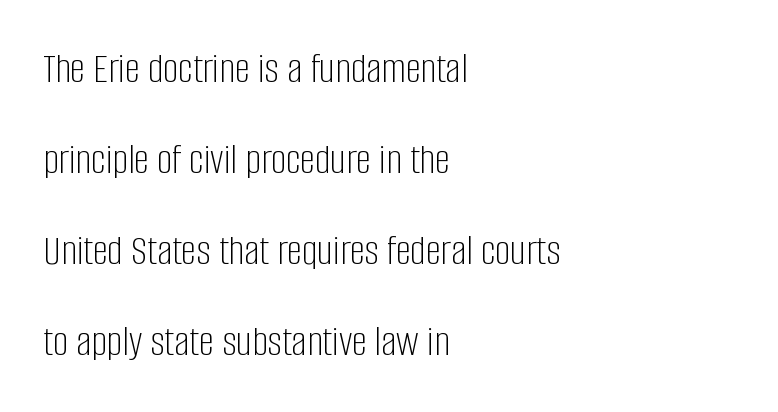
If you drew a line through each stem, it would be perfectly vertical. Do the characters align in a grid? No, the font is proportional. These glyphs show unthickened strokes, regular width or finer. Nope, no serifs anywhere on these letters. These lines stack with their left ends in a neat column.
